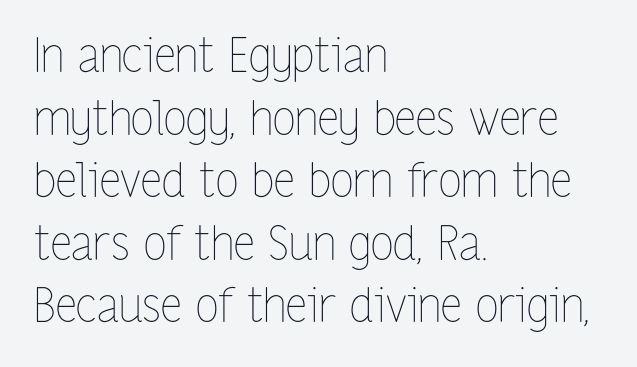
These lines keep a tight, regular rhythm from letter to letter. Beneath every word, the page is bare. What's the leading like? Ordinary, nothing unusual. Summary of weight: not heavy and not bold. The letters advance in unequal steps, a hallmark of proportional type.
